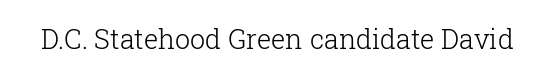
{"italic": "no", "bold": "no", "underline": "no", "letter_spacing": "normal", "letter_spacing_em": 0.0, "glyph_px": 27}
